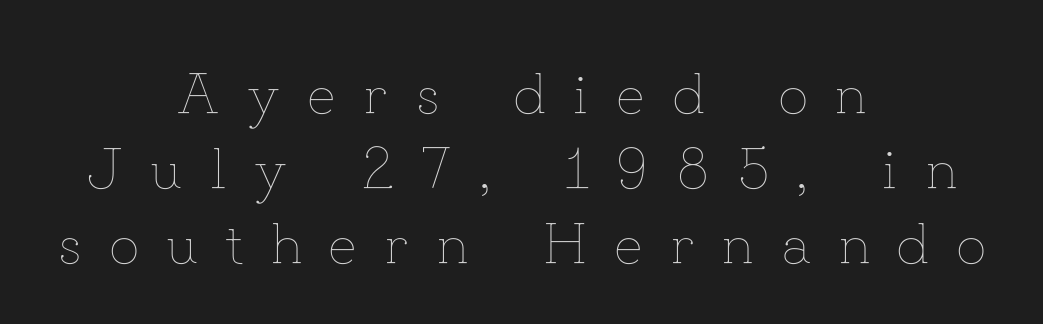
{"italic": "no", "bold": "no", "weight": "thin", "width": "normal", "stroke_contrast": "low", "x_height": "small", "monospaced": "no", "underline": "no", "align": "center", "line_spacing": "normal", "line_spacing_ratio": 1.27, "letter_spacing": "wide", "letter_spacing_em": 0.47, "glyph_px": 59}
